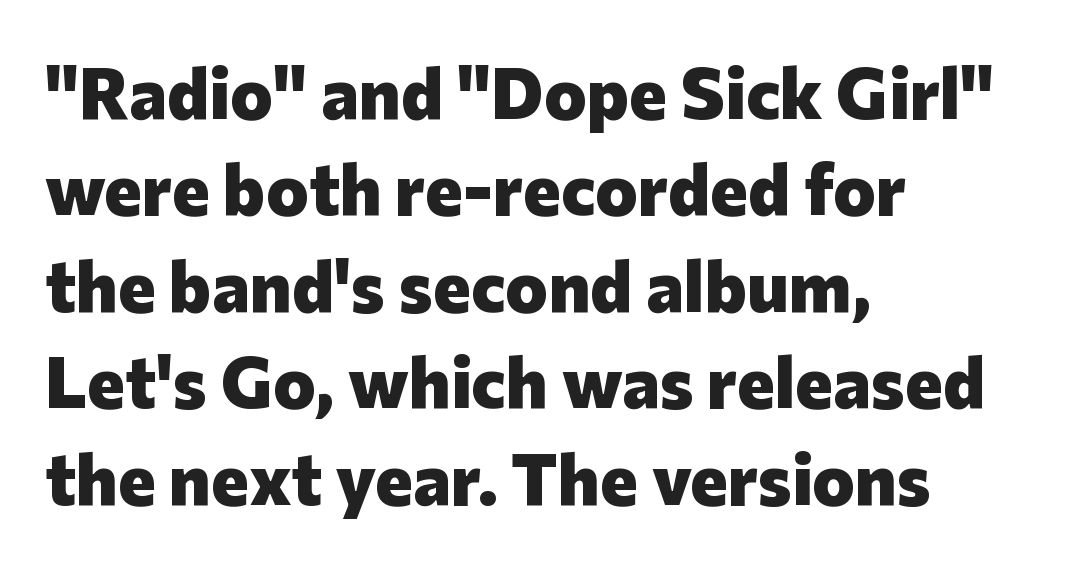
Q: Is the text bold? A: Yes.
Q: Is the text italic (slanted)? A: No, it is upright.
Q: Is the typeface a serif or a sans-serif typeface? A: Sans-serif.
Q: Is the text underlined? A: No.
Q: How is the paragraph aligned? A: Left-aligned.
Q: Is the spacing between letters normal or unusually wide? A: Normal.
Q: Is the spacing between lines tight, normal or loose? A: Normal.
Q: Width (condensed, normal, or wide)? A: Normal.
Q: Stroke contrast? A: Low.
Q: x-height? A: Medium.
Q: Monospaced? A: No.
